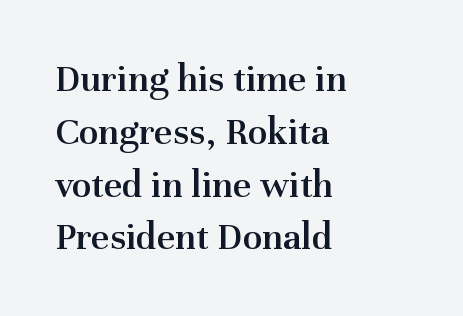
The image shows 40 px semibold serif type, upright; set left-aligned, normal line spacing (1.32x), normal letter spacing, not underlined; medium stroke contrast and a medium x-height.
